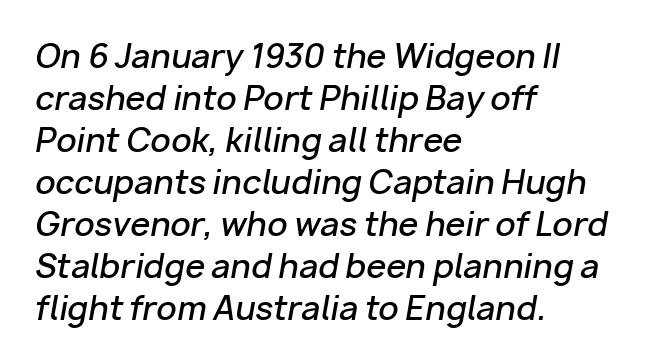
Q: Is the text bold? A: Semi-bold.
Q: Is the text italic (slanted)? A: Yes, it leans right by about 10 degrees.
Q: Is the text underlined? A: No.
Q: How is the paragraph aligned? A: Left-aligned.
Q: Is the spacing between letters normal or unusually wide? A: Normal.
Q: Is the spacing between lines tight, normal or loose? A: Normal.
Q: Width (condensed, normal, or wide)? A: Normal.
Q: Stroke contrast? A: Low.
Q: x-height? A: Medium.
Q: Monospaced? A: No.
